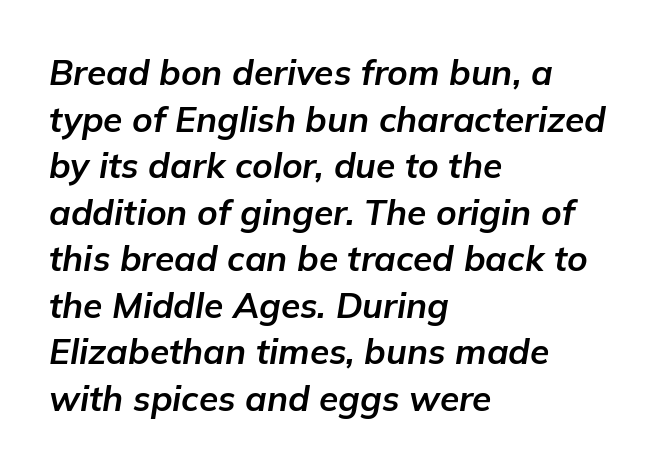
{"italic": "yes", "lean": "right", "slant_degrees": 9, "bold": "yes", "weight": "bold", "width": "normal", "stroke_contrast": "low", "x_height": "medium", "monospaced": "no", "underline": "no", "align": "left", "line_spacing": "normal", "line_spacing_ratio": 1.33, "letter_spacing": "normal", "letter_spacing_em": 0.0, "glyph_px": 35}
